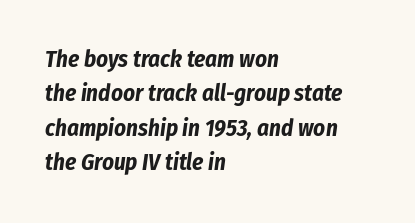
The image shows 23 px bold type, italic (leaning right); set left-aligned, normal line spacing (1.5x), normal letter spacing, not underlined.
